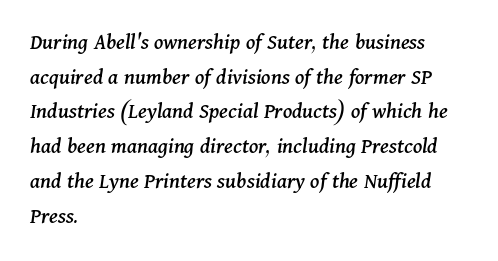
The image shows 23 px text type, italic (leaning right); set left-aligned, normal line spacing (1.51x), normal letter spacing, not underlined.
